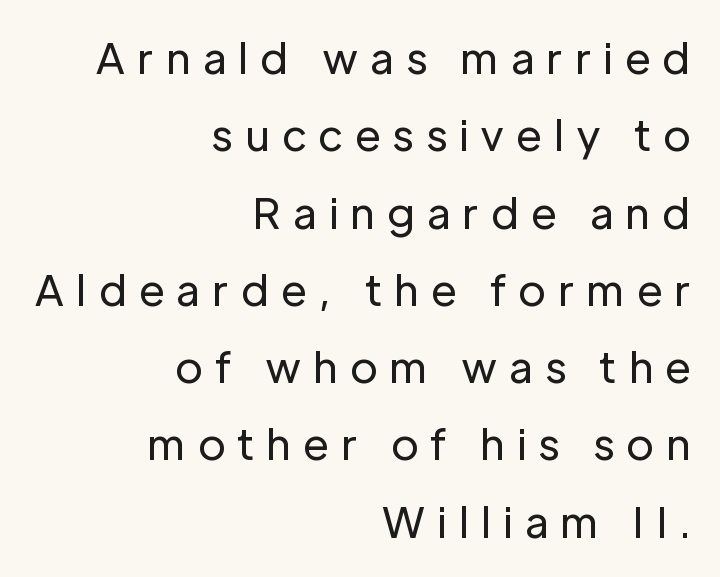
The image shows 42 px regular-weight sans-serif type, upright; set right-aligned, line spacing 1.84x, unusually wide letter spacing (+0.28 em), not underlined; low stroke contrast and a medium x-height.
